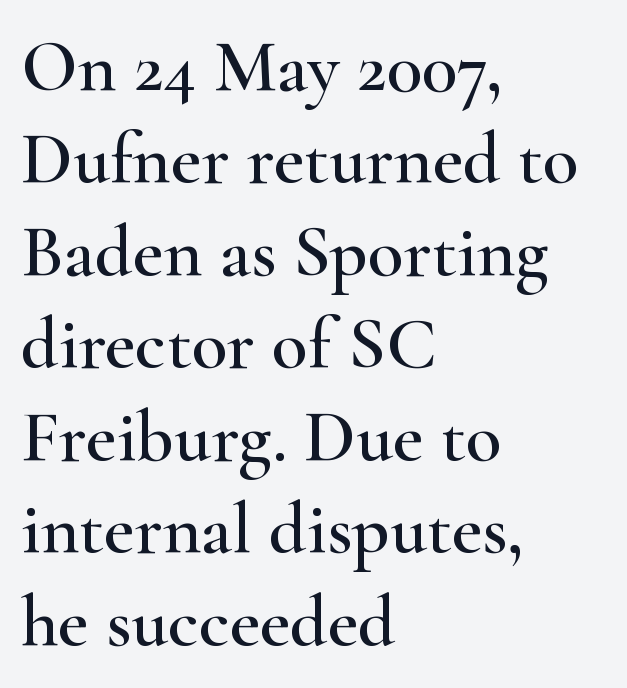
Q: Is the text italic (slanted)? A: No, it is upright.
Q: Is the typeface a serif or a sans-serif typeface? A: Serif.
Q: Is the text underlined? A: No.
Q: How is the paragraph aligned? A: Left-aligned.
Q: Is the spacing between letters normal or unusually wide? A: Normal.
Q: Is the spacing between lines tight, normal or loose? A: Normal.
Q: Width (condensed, normal, or wide)? A: Wide.
Q: Stroke contrast? A: High.
Q: x-height? A: Small.
Q: Monospaced? A: No.
